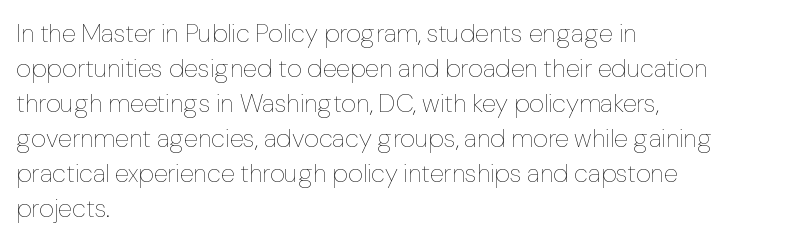
Q: Is the text bold? A: No.
Q: Is the text italic (slanted)? A: No, it is upright.
Q: Is the text underlined? A: No.
Q: How is the paragraph aligned? A: Left-aligned.
Q: Is the spacing between letters normal or unusually wide? A: Normal.
Q: Is the spacing between lines tight, normal or loose? A: Normal.
